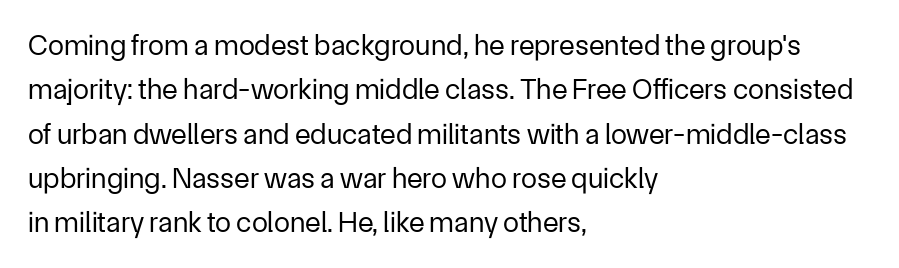
Q: Is the text bold? A: No.
Q: Is the text italic (slanted)? A: No, it is upright.
Q: Is the typeface a serif or a sans-serif typeface? A: Sans-serif.
Q: Is the text underlined? A: No.
Q: How is the paragraph aligned? A: Left-aligned.
Q: Is the spacing between letters normal or unusually wide? A: Normal.
Q: Is the spacing between lines tight, normal or loose? A: Normal.
Q: Width (condensed, normal, or wide)? A: Normal.
Q: Stroke contrast? A: Low.
Q: x-height? A: Medium.
Q: Monospaced? A: No.
